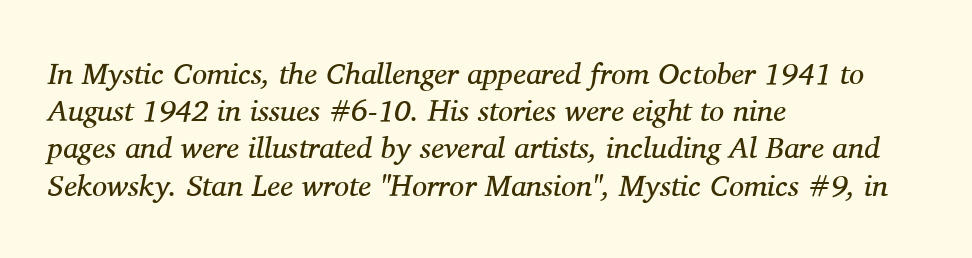
Weight: regular or lighter. The rendering keeps characters at their native spacing. The passage shown is typed in a proportional face where columns would drift. Teacher's note: observe the even left margin — that is flush-left alignment. The passage shown is typeset with a serif family.
